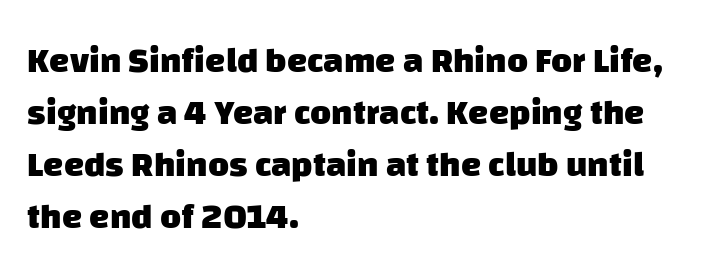
The image shows 36 px heavy sans-serif type; set left-aligned, normal line spacing (1.44x), normal letter spacing, not underlined; low stroke contrast and a large x-height.
